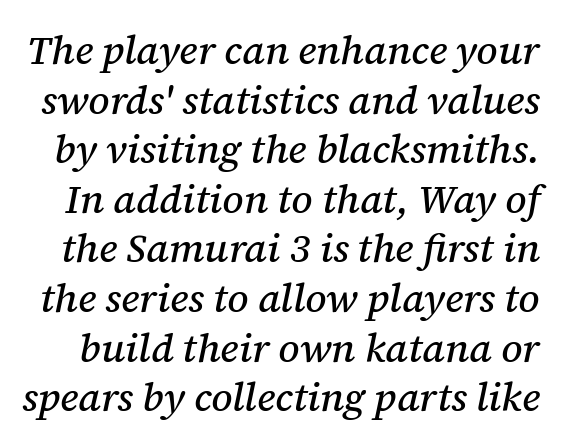
The image shows 40 px serif type, italic (leaning right); set line spacing 1.24x, normal letter spacing, not underlined; medium stroke contrast and a medium x-height.
